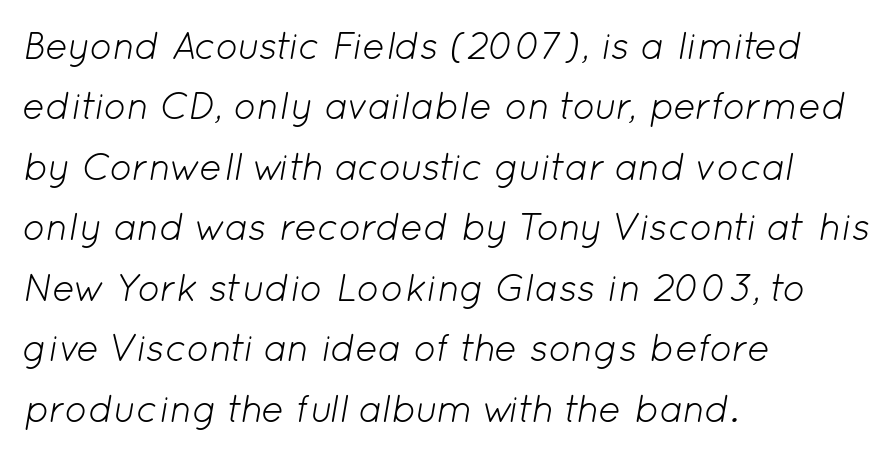
{"italic": "yes", "lean": "right", "slant_degrees": 12, "bold": "no", "weight": "light", "width": "normal", "stroke_contrast": "low", "x_height": "medium", "monospaced": "no", "underline": "no", "align": "left", "line_spacing": "normal", "line_spacing_ratio": 1.59, "letter_spacing": "normal", "letter_spacing_em": 0.0, "glyph_px": 38}
